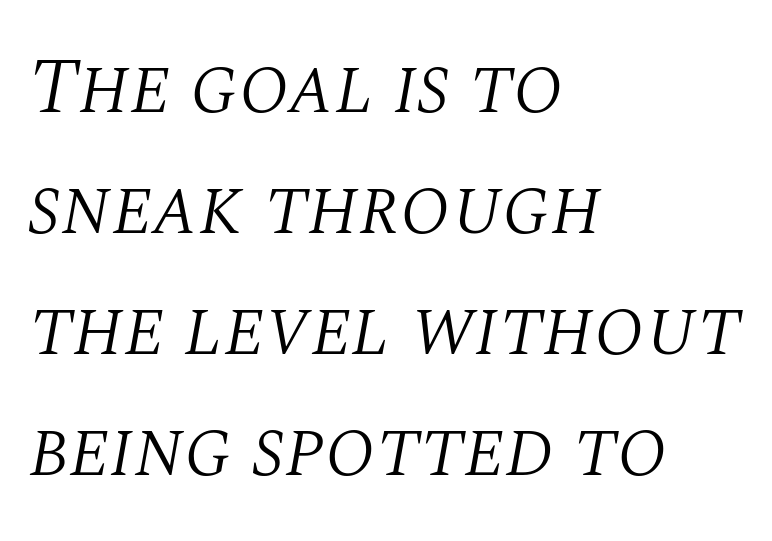
The image shows 78 px light serif type, italic (leaning right); set left-aligned, normal line spacing (1.55x), normal letter spacing, not underlined; medium stroke contrast and a large x-height.
